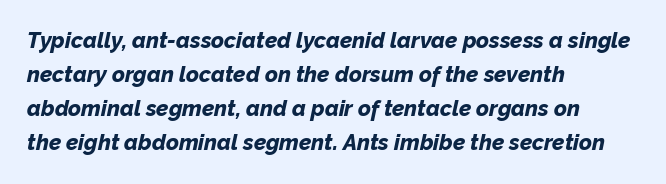
The image shows 22 px bold type, italic (leaning right); set left-aligned, normal line spacing (1.55x), normal letter spacing, not underlined.
